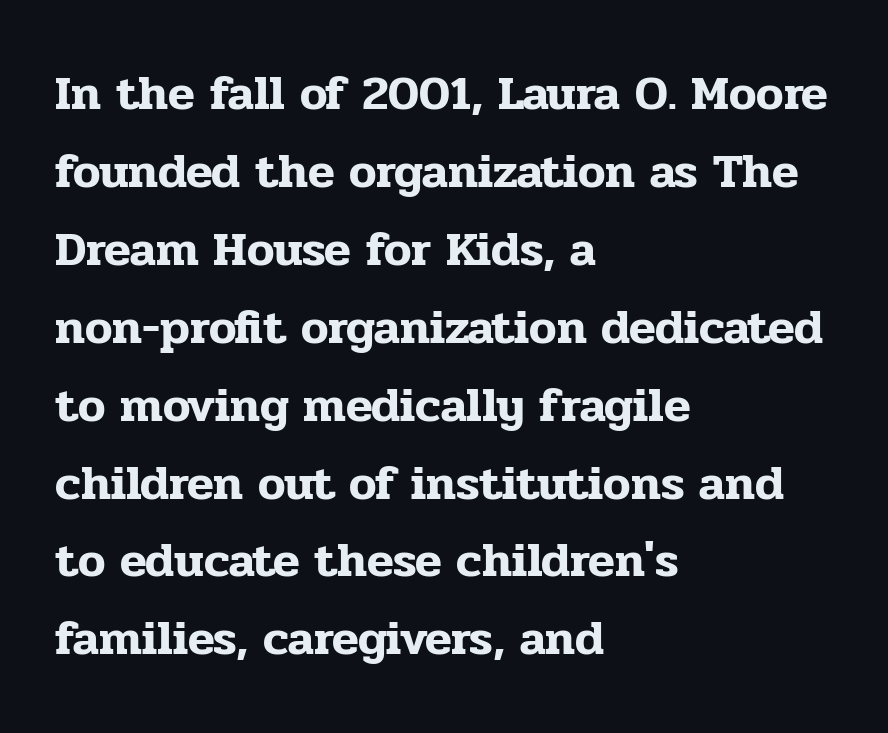
This sample uses a serif face. The rendering uses a moderate line-height, typical for paragraphs. Layout note: lines flush left. A typesetter would call this proportional, since set widths differ per character. No italicization has been applied; the sample stays upright.
